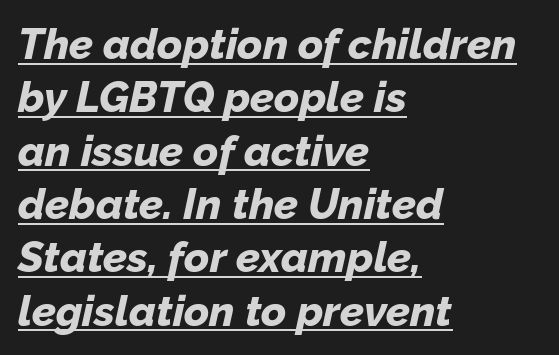
This rendering leaves character spacing at its baseline value. The axis of the letterforms is tilted away from vertical. Horizontal alignment here is leftward, the default for most running prose. Thick stems and heavy bowls — unmistakably bold. The rendered words wear a rule along their underside.
